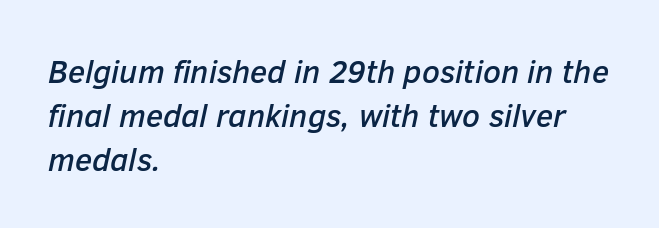
{"italic": "yes", "lean": "right", "slant_degrees": 12, "width": "normal", "stroke_contrast": "low", "x_height": "medium", "monospaced": "no", "underline": "no", "align": "left", "line_spacing": "normal", "line_spacing_ratio": 1.37, "letter_spacing": "normal", "letter_spacing_em": 0.0, "glyph_px": 32}
